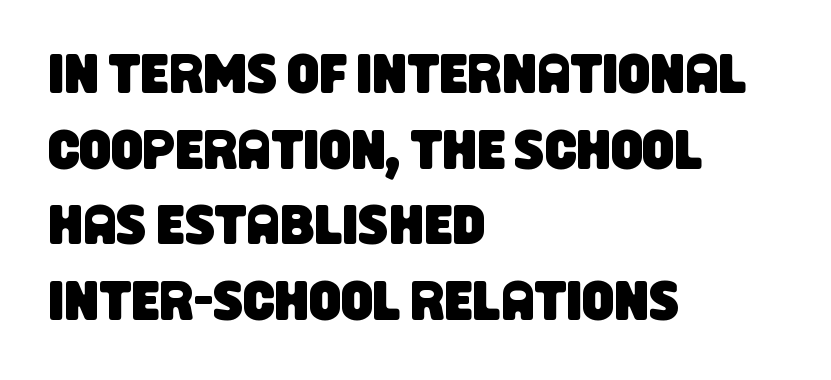
{"serif": "no", "width": "condensed", "stroke_contrast": "low", "x_height": "large", "monospaced": "no", "underline": "no", "align": "left", "line_spacing": "normal", "line_spacing_ratio": 1.35, "letter_spacing": "normal", "letter_spacing_em": 0.0, "glyph_px": 56}
